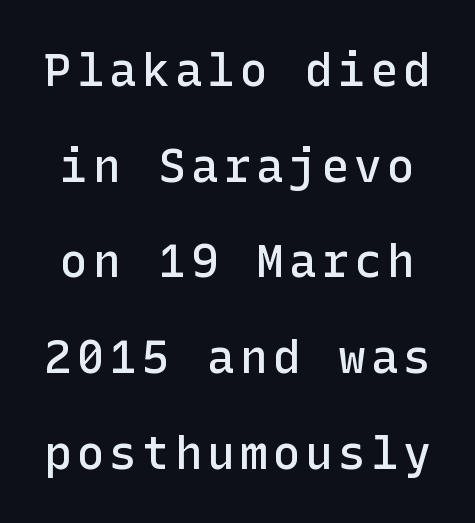
Q: Is the text bold? A: Semi-bold.
Q: Is the text italic (slanted)? A: No, it is upright.
Q: Is the typeface a serif or a sans-serif typeface? A: Sans-serif.
Q: Is the text underlined? A: No.
Q: Is the spacing between lines tight, normal or loose? A: Loose.
Q: Width (condensed, normal, or wide)? A: Normal.
Q: Stroke contrast? A: Low.
Q: x-height? A: Medium.
